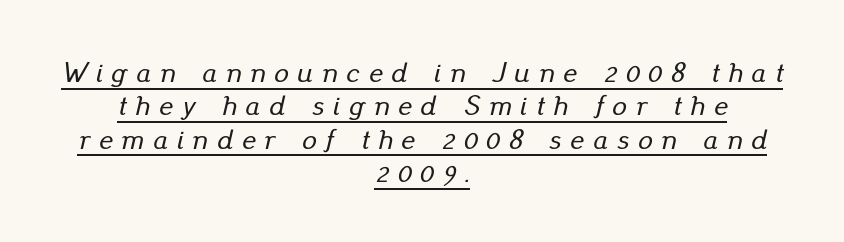
The image shows 29 px text type, italic (leaning right); set centered, tight line spacing (1.15x), unusually wide letter spacing (+0.31 em), underlined; low stroke contrast and a small x-height.
